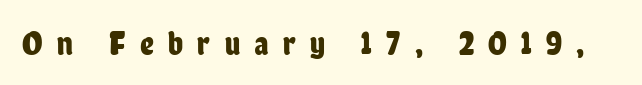
The image shows 34 px condensed sans-serif type, upright; set unusually wide letter spacing (+0.42 em), not underlined; low stroke contrast and a medium x-height.
